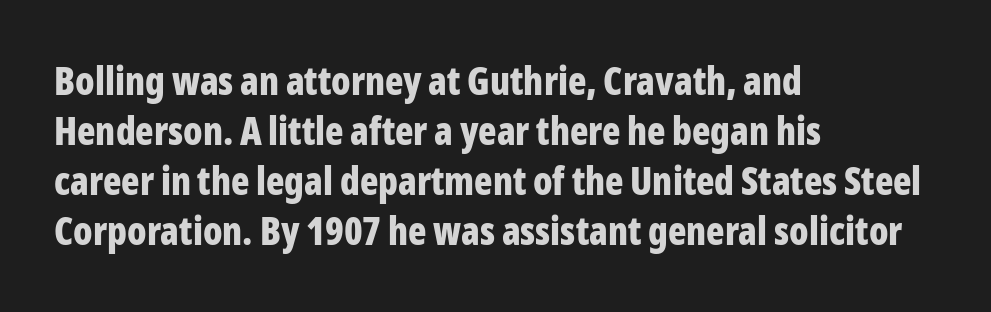
The image shows 38 px bold, condensed sans-serif type, upright; set left-aligned, normal line spacing (1.32x), normal letter spacing, not underlined; low stroke contrast and a medium x-height.
